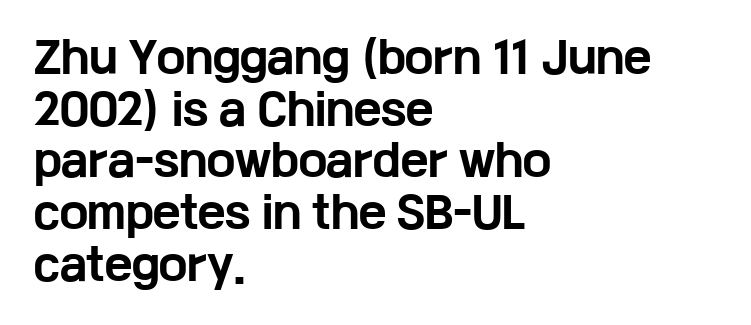
The image shows 42 px bold, wide sans-serif type, upright; set left-aligned, line spacing 1.23x, normal letter spacing, not underlined; low stroke contrast and a medium x-height.
